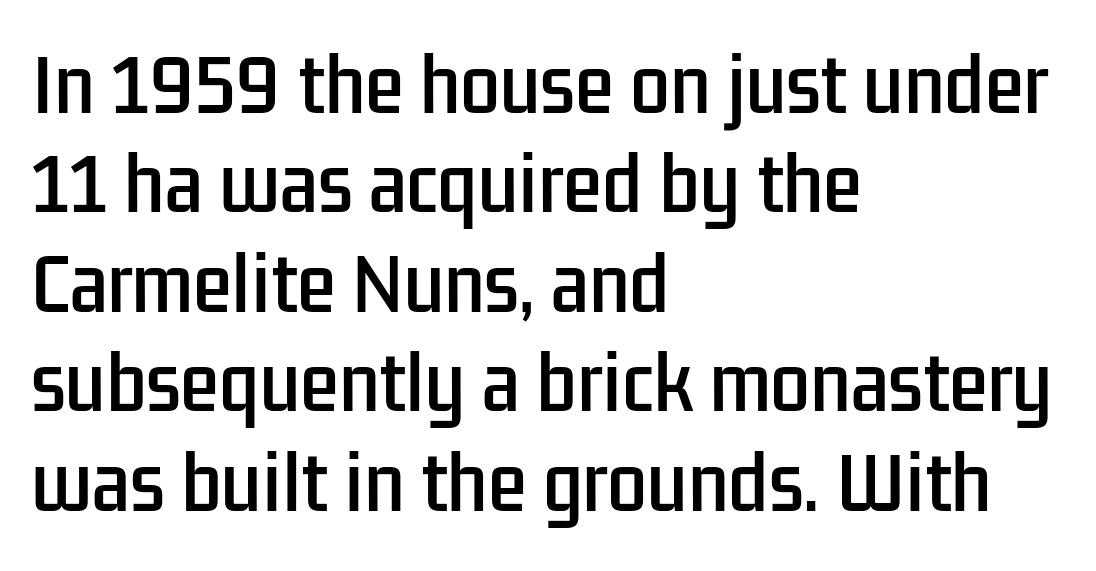
{"serif": "no", "italic": "no", "width": "condensed", "stroke_contrast": "low", "x_height": "medium", "monospaced": "no", "underline": "no", "align": "left", "line_spacing": "normal", "line_spacing_ratio": 1.4, "letter_spacing": "normal", "letter_spacing_em": 0.0, "glyph_px": 71}
